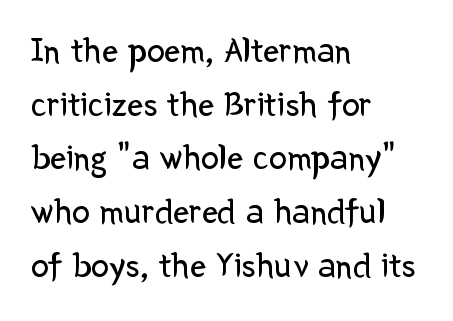
The image shows 36 px regular-weight sans-serif type, upright; set left-aligned, normal line spacing (1.49x), normal letter spacing, not underlined; low stroke contrast and a medium x-height.
